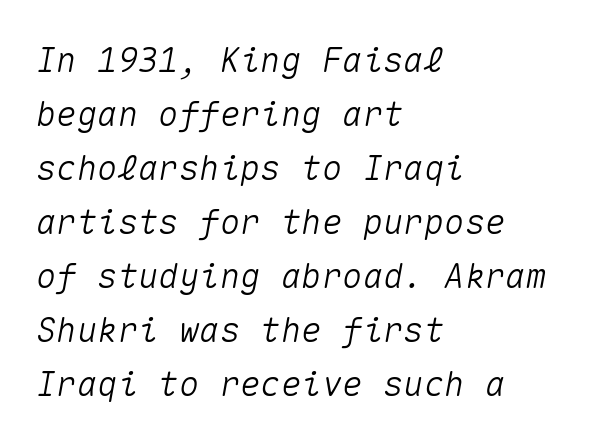
The image shows 34 px text type, italic (leaning right), monospaced; set left-aligned, normal line spacing (1.59x), normal letter spacing, not underlined; medium stroke contrast and a medium x-height.
